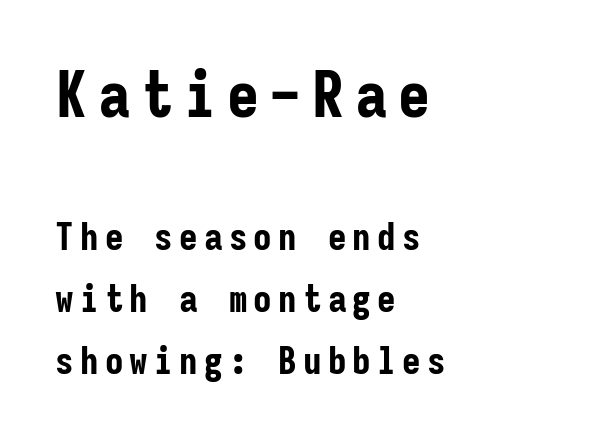
{"serif": "no", "italic": "no", "bold": "yes", "weight": "bold", "width": "condensed", "stroke_contrast": "low", "x_height": "medium", "monospaced": "yes", "underline": "no", "align": "left", "line_spacing": "normal", "line_spacing_ratio": 1.68, "larger_block": "first", "size_ratio": 1.73, "glyph_px": 64}
